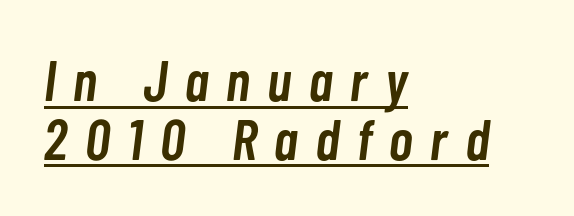
{"italic": "yes", "lean": "right", "slant_degrees": 7, "bold": "semi", "weight": "semibold", "width": "condensed", "stroke_contrast": "low", "x_height": "medium", "monospaced": "no", "underline": "yes", "align": "left", "line_spacing": "tight", "line_spacing_ratio": 1.03, "letter_spacing": "wide", "letter_spacing_em": 0.31, "glyph_px": 57}
